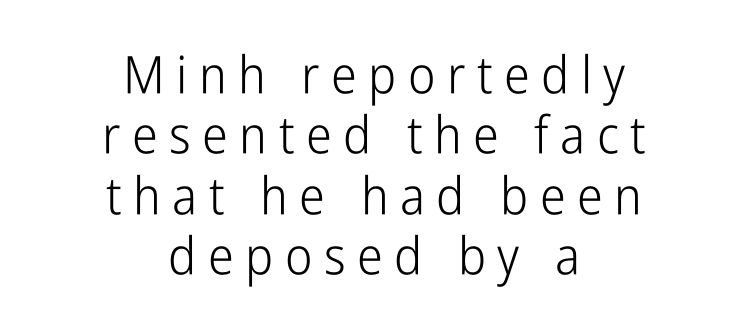
Q: Is the text bold? A: No.
Q: Is the text italic (slanted)? A: No, it is upright.
Q: Is the typeface a serif or a sans-serif typeface? A: Sans-serif.
Q: Is the text underlined? A: No.
Q: How is the paragraph aligned? A: Centered.
Q: Is the spacing between letters normal or unusually wide? A: Unusually wide.
Q: Width (condensed, normal, or wide)? A: Condensed.
Q: Stroke contrast? A: Low.
Q: x-height? A: Medium.
Q: Monospaced? A: No.
